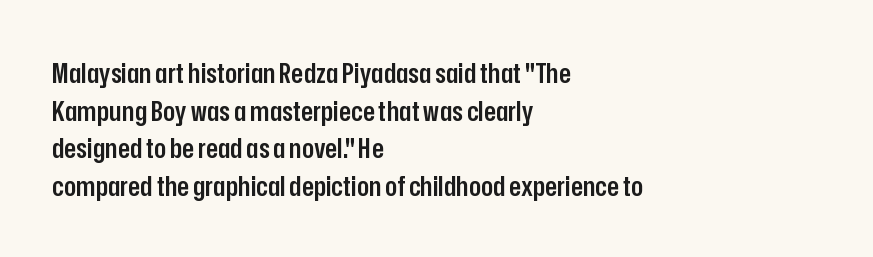
{"serif": "no", "italic": "no", "bold": "semi", "weight": "semibold", "width": "condensed", "stroke_contrast": "low", "x_height": "medium", "monospaced": "no", "underline": "no", "align": "left", "line_spacing": "normal", "line_spacing_ratio": 1.34, "letter_spacing": "normal", "letter_spacing_em": 0.0, "glyph_px": 28}
